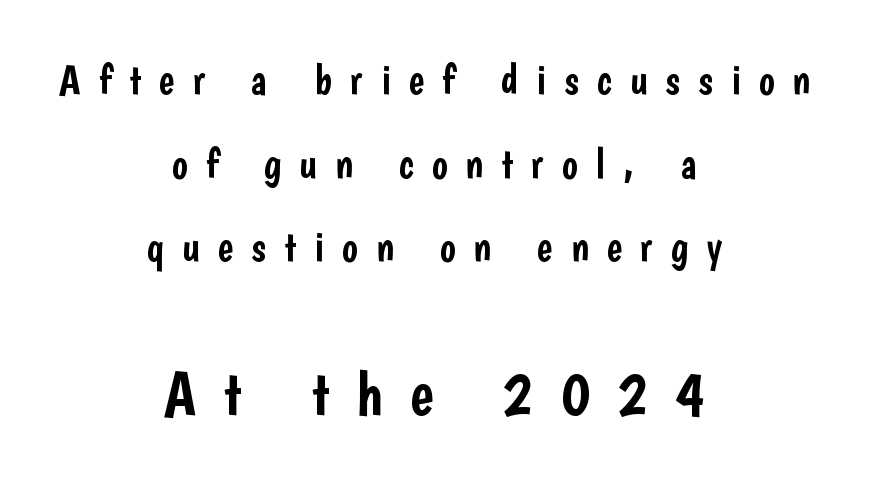
The image shows 63 px condensed sans-serif type, upright; set centered, loose line spacing (1.99x), unusually wide letter spacing (+0.43 em), not underlined; the second (bottom) block is 1.5x larger; low stroke contrast and a medium x-height.
